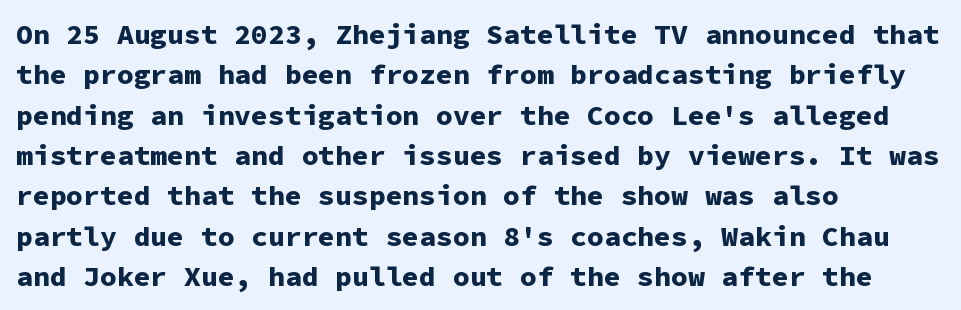
Q: Is the text bold? A: Yes.
Q: Is the text italic (slanted)? A: No, it is upright.
Q: Is the typeface a serif or a sans-serif typeface? A: Sans-serif.
Q: Is the text underlined? A: No.
Q: How is the paragraph aligned? A: Left-aligned.
Q: Is the spacing between letters normal or unusually wide? A: Normal.
Q: Is the spacing between lines tight, normal or loose? A: Normal.
Q: Width (condensed, normal, or wide)? A: Normal.
Q: Stroke contrast? A: Low.
Q: x-height? A: Medium.
Q: Monospaced? A: Yes.
